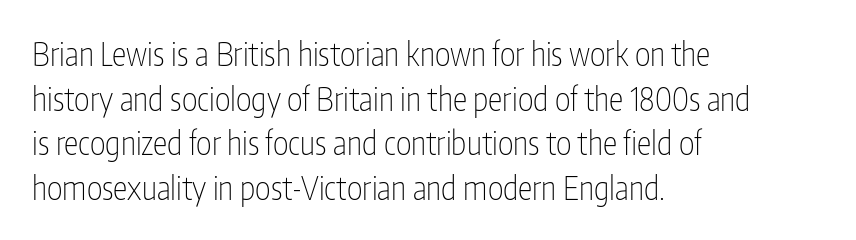
Nope, not italic — everything's standing straight. The space beneath each line is pristine and unruled. Honestly, the letter spacing is just normal — you wouldn't notice it. The letterforms sit at book weight or below. Looks like regular typesetting: each glyph gets only the width it needs. Is there much room between lines? A standard amount, neither cramped nor airy.
